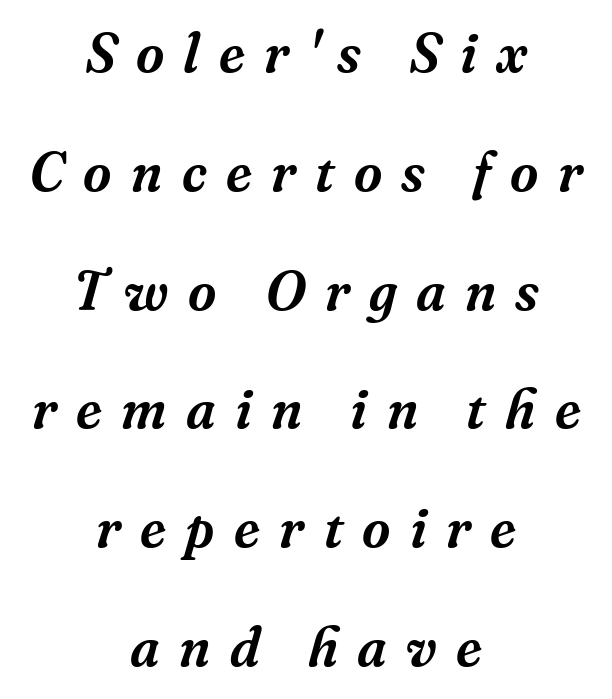
{"serif": "yes", "italic": "yes", "lean": "right", "slant_degrees": 16, "width": "normal", "stroke_contrast": "medium", "x_height": "medium", "monospaced": "no", "underline": "no", "align": "center", "line_spacing": "loose", "line_spacing_ratio": 2.16, "letter_spacing": "wide", "letter_spacing_em": 0.35, "glyph_px": 55}
